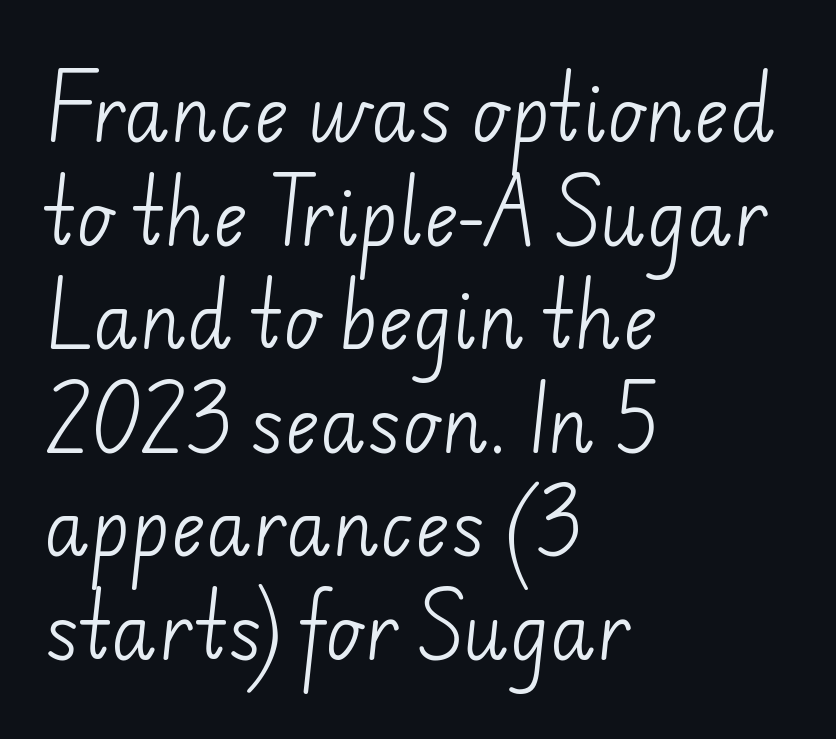
This sample uses a sans-serif face. The weight would be labelled regular, book, light, or lighter still. The space beneath each line is pristine and unruled. Each letter keeps its own natural width here, so spacing adapts to shape.
